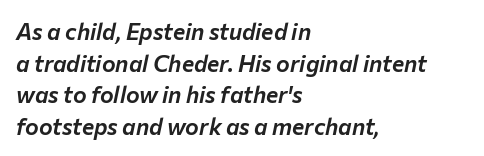
{"italic": "yes", "lean": "right", "slant_degrees": 12, "underline": "no", "align": "left", "line_spacing": "normal", "line_spacing_ratio": 1.37, "letter_spacing": "normal", "letter_spacing_em": 0.0, "glyph_px": 23}
